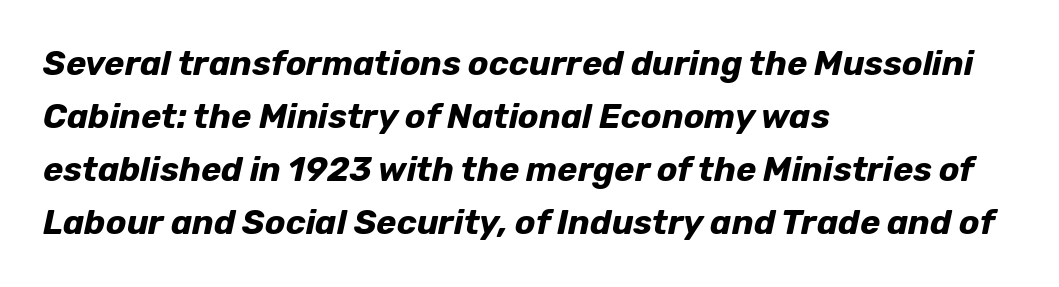
{"italic": "yes", "lean": "right", "slant_degrees": 12, "bold": "yes", "weight": "bold", "width": "normal", "stroke_contrast": "low", "x_height": "medium", "monospaced": "no", "underline": "no", "align": "left", "line_spacing": "normal", "line_spacing_ratio": 1.56, "letter_spacing": "normal", "letter_spacing_em": 0.0, "glyph_px": 34}
